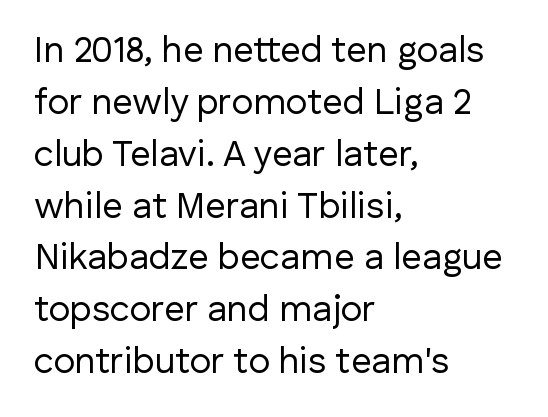
The image shows 36 px regular-weight sans-serif type, upright; set left-aligned, normal line spacing (1.44x), normal letter spacing, not underlined; low stroke contrast and a medium x-height.
